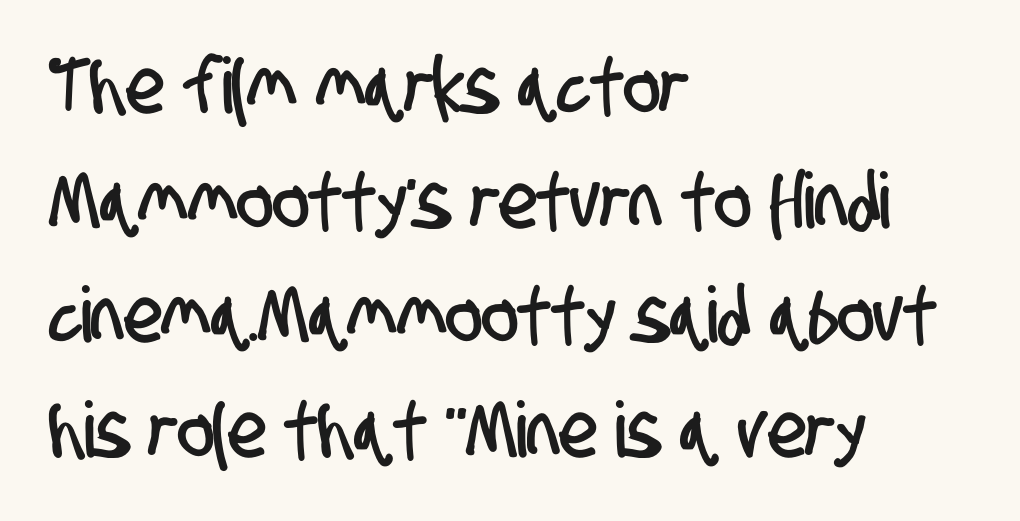
The image shows 77 px condensed sans-serif type; set left-aligned, normal line spacing (1.49x), normal letter spacing, not underlined; low stroke contrast and a large x-height.
